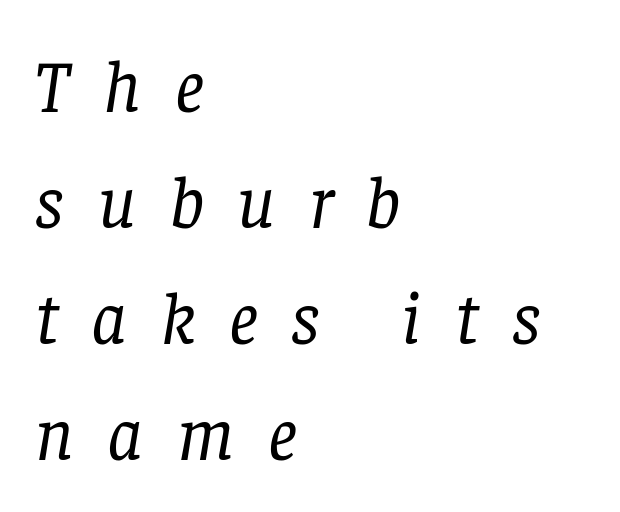
{"serif": "yes", "italic": "yes", "lean": "right", "slant_degrees": 8, "bold": "no", "weight": "regular", "width": "normal", "stroke_contrast": "low", "x_height": "large", "monospaced": "no", "underline": "no", "align": "left", "line_spacing": "normal", "line_spacing_ratio": 1.59, "letter_spacing": "wide", "letter_spacing_em": 0.46, "glyph_px": 73}
